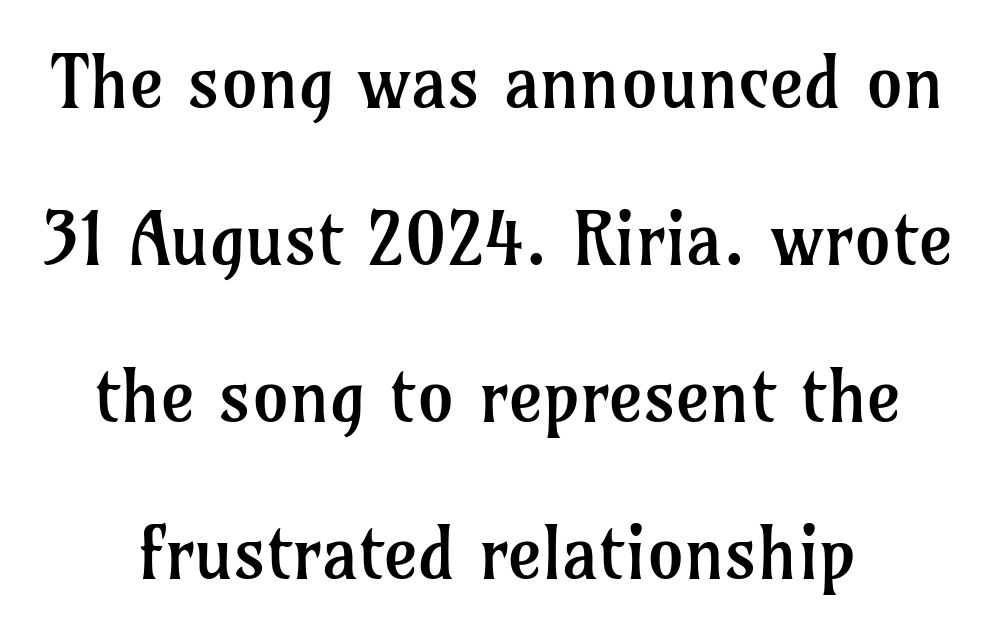
Q: Is the text bold? A: No.
Q: Is the text italic (slanted)? A: No, it is upright.
Q: Is the typeface a serif or a sans-serif typeface? A: Serif.
Q: Is the text underlined? A: No.
Q: How is the paragraph aligned? A: Centered.
Q: Is the spacing between letters normal or unusually wide? A: Normal.
Q: Is the spacing between lines tight, normal or loose? A: Loose.
Q: Width (condensed, normal, or wide)? A: Normal.
Q: Stroke contrast? A: Low.
Q: x-height? A: Medium.
Q: Monospaced? A: No.
